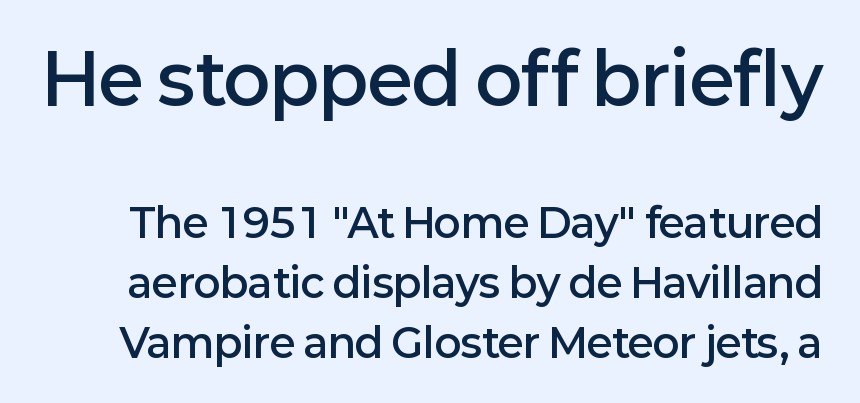
Nope, no serifs anywhere on these letters. Compared with typical paragraphs, the rows here are spaced about the same. Reading top to bottom, the characters get smaller at the block break. This is the in-between weight designers call semibold or demi. You could not count columns in this text — the font is proportionally spaced. Tracking value appears to be zero — textbook default spacing.
